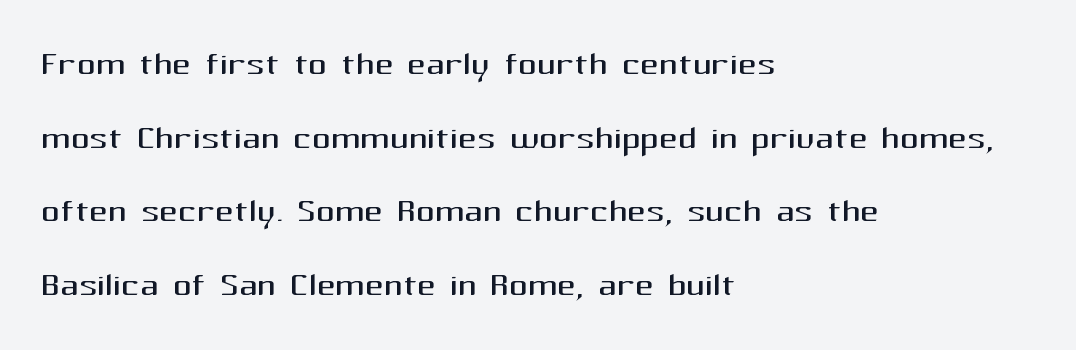
{"serif": "no", "italic": "no", "bold": "no", "weight": "regular", "width": "normal", "stroke_contrast": "medium", "x_height": "medium", "monospaced": "no", "underline": "no", "align": "left", "line_spacing": "normal", "line_spacing_ratio": 1.6, "letter_spacing": "normal", "letter_spacing_em": 0.0, "glyph_px": 46}
